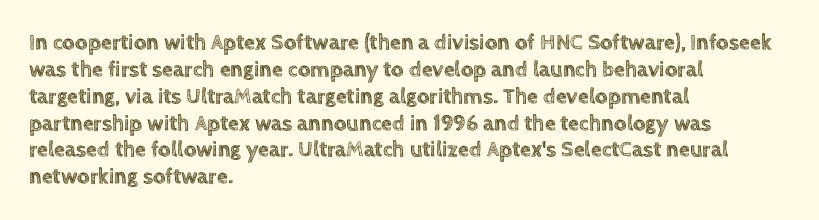
The image shows 22 px text type, upright; set left-aligned, line spacing 1.22x, normal letter spacing, not underlined.
